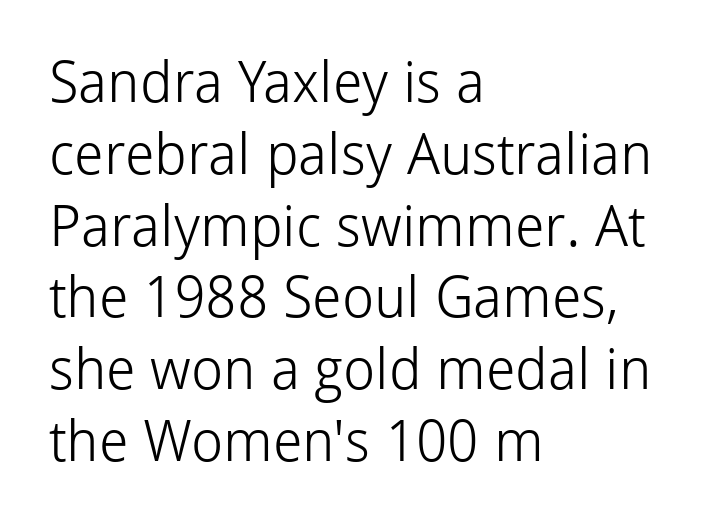
The image shows 57 px light sans-serif type, upright; set left-aligned, normal line spacing (1.26x), normal letter spacing, not underlined; low stroke contrast and a medium x-height.
